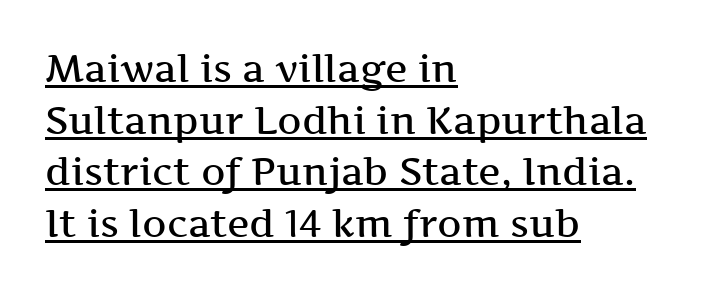
Q: Is the text bold? A: Semi-bold.
Q: Is the text italic (slanted)? A: No, it is upright.
Q: Is the typeface a serif or a sans-serif typeface? A: Serif.
Q: Is the text underlined? A: Yes.
Q: How is the paragraph aligned? A: Left-aligned.
Q: Is the spacing between letters normal or unusually wide? A: Normal.
Q: Is the spacing between lines tight, normal or loose? A: Normal.
Q: Width (condensed, normal, or wide)? A: Wide.
Q: Stroke contrast? A: Medium.
Q: x-height? A: Medium.
Q: Monospaced? A: No.
